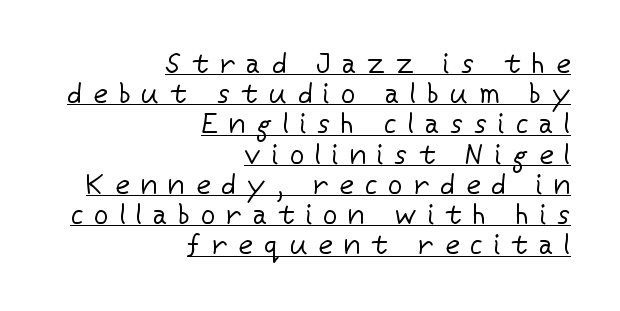
The characters display no serif detailing; their extremities are plain. You can tell it's not italic because the verticals are truly vertical. The leading is snug, giving the passage a crowded texture. Weight: regular or lighter. Has an underline been added? It has.
